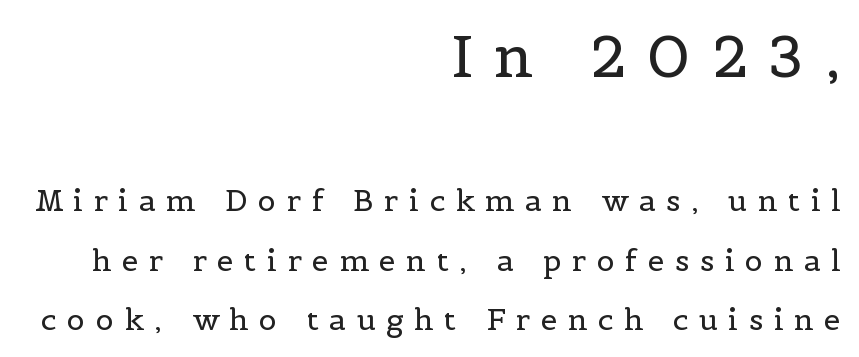
The image shows 59 px regular-weight serif type, upright; set right-aligned, loose line spacing (1.97x), unusually wide letter spacing (+0.35 em), not underlined; the first (top) block is 1.97x larger; a medium x-height.
